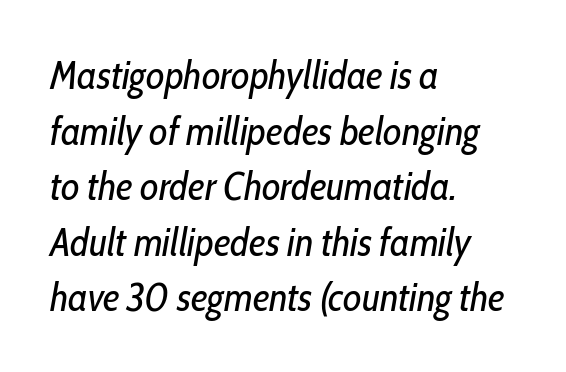
Q: Is the text bold? A: No.
Q: Is the text italic (slanted)? A: Yes, it leans right by about 10 degrees.
Q: Is the text underlined? A: No.
Q: How is the paragraph aligned? A: Left-aligned.
Q: Is the spacing between letters normal or unusually wide? A: Normal.
Q: Is the spacing between lines tight, normal or loose? A: Normal.
Q: Width (condensed, normal, or wide)? A: Condensed.
Q: Stroke contrast? A: Low.
Q: x-height? A: Medium.
Q: Monospaced? A: No.
